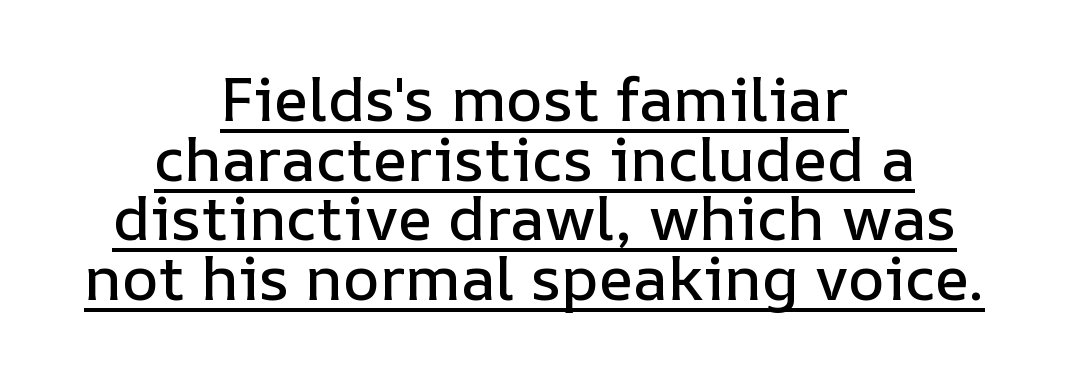
Look at the tracking — it's just the regular setting, nothing added. Every character sits straight up, as roman type does. Visually the block forms a symmetrical silhouette, jagged on both flanks. Whoever set this chose condensed vertical rhythm over breathing room.
